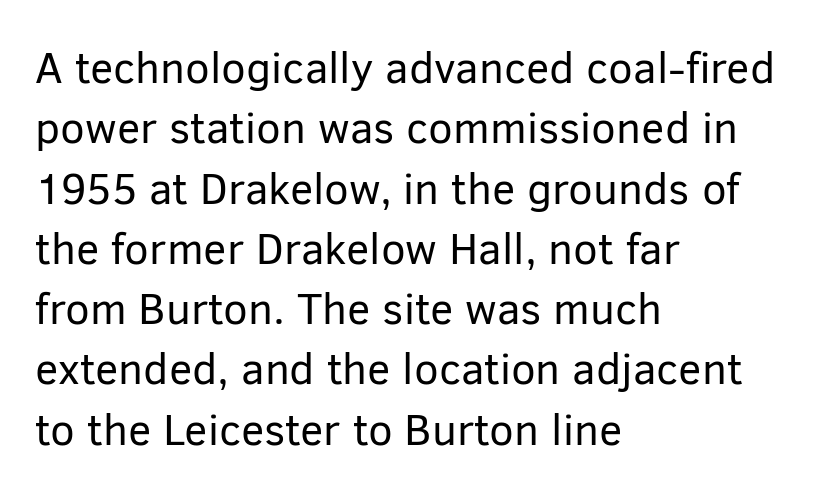
The foot of each line stays bare and open. Stem width sits at or under what a default text font uses. How would I describe the line gaps? Plain and ordinary. This sample uses a sans-serif face.
